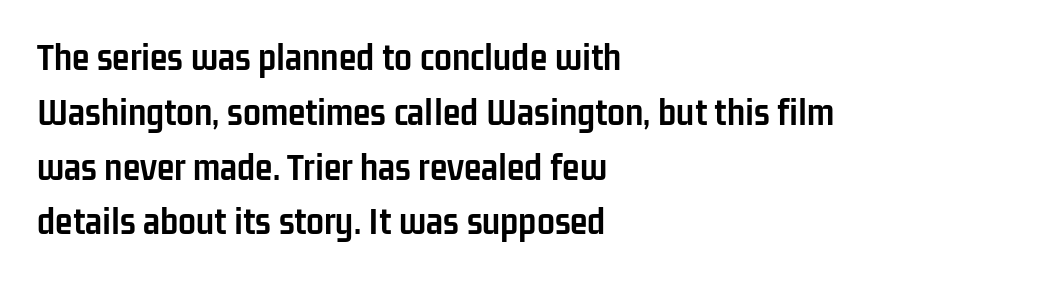
The letterforms sit shoulder to shoulder at normal distance. Beneath every word, the page is bare. The rendering uses a bold face; every stroke is thick and dark. Note the varied advance widths — an 'i' is clearly narrower than an 'm'. Compared with typical paragraphs, the rows here are spaced about the same.
